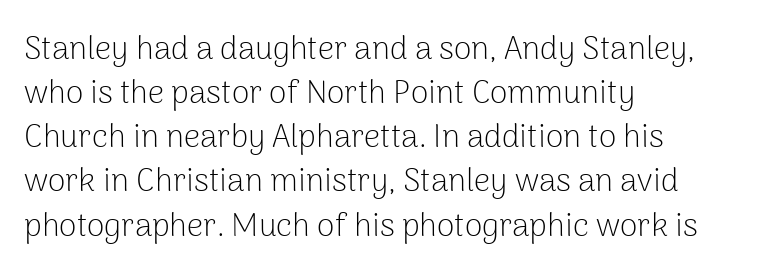
Q: Is the text bold? A: No.
Q: Is the text italic (slanted)? A: No, it is upright.
Q: Is the typeface a serif or a sans-serif typeface? A: Sans-serif.
Q: Is the text underlined? A: No.
Q: How is the paragraph aligned? A: Left-aligned.
Q: Is the spacing between letters normal or unusually wide? A: Normal.
Q: Is the spacing between lines tight, normal or loose? A: Normal.
Q: Width (condensed, normal, or wide)? A: Normal.
Q: Stroke contrast? A: Low.
Q: x-height? A: Medium.
Q: Monospaced? A: No.
